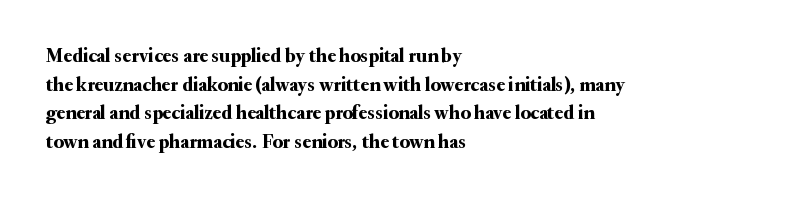
{"italic": "no", "underline": "no", "align": "left", "line_spacing": "normal", "line_spacing_ratio": 1.43, "letter_spacing": "normal", "letter_spacing_em": 0.0, "glyph_px": 20}
